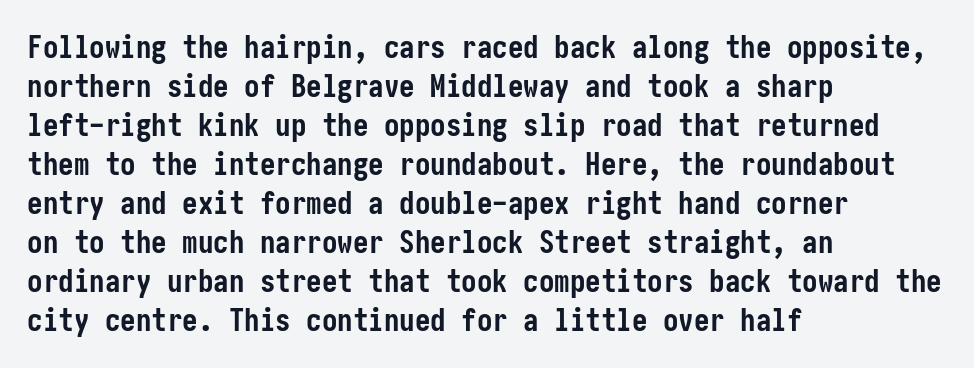
The image shows 31 px semibold, condensed sans-serif type, upright; set left-aligned, normal line spacing (1.26x), normal letter spacing, not underlined; low stroke contrast and a medium x-height.
